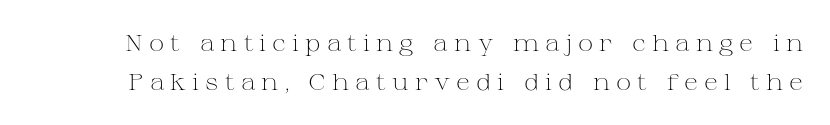
Q: Is the text bold? A: No.
Q: Is the text italic (slanted)? A: No, it is upright.
Q: Is the text underlined? A: No.
Q: Is the spacing between letters normal or unusually wide? A: Unusually wide.
Q: Is the spacing between lines tight, normal or loose? A: Normal.
